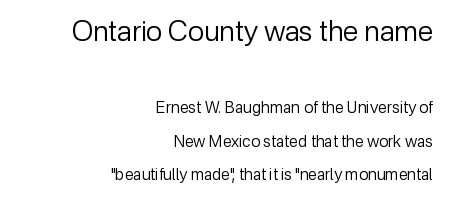
Q: Is the text bold? A: No.
Q: Is the text italic (slanted)? A: No, it is upright.
Q: Is the typeface a serif or a sans-serif typeface? A: Sans-serif.
Q: Is the text underlined? A: No.
Q: How is the paragraph aligned? A: Right-aligned.
Q: Is the spacing between letters normal or unusually wide? A: Normal.
Q: Is the spacing between lines tight, normal or loose? A: Loose.
Q: Which block of text is set in a larger size, the first (top) or the second (bottom)? A: The first (top) one.
Q: Width (condensed, normal, or wide)? A: Normal.
Q: Stroke contrast? A: Low.
Q: x-height? A: Medium.
Q: Monospaced? A: No.
